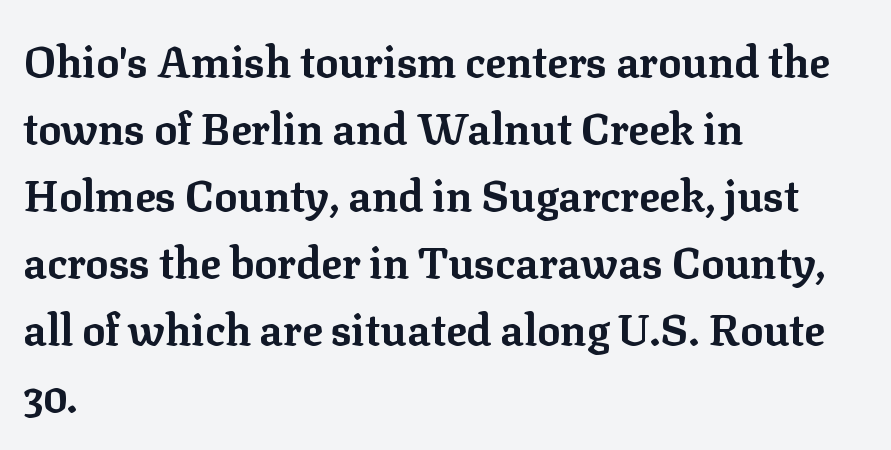
Q: Is the text bold? A: Yes.
Q: Is the text italic (slanted)? A: No, it is upright.
Q: Is the typeface a serif or a sans-serif typeface? A: Serif.
Q: Is the text underlined? A: No.
Q: How is the paragraph aligned? A: Left-aligned.
Q: Is the spacing between letters normal or unusually wide? A: Normal.
Q: Is the spacing between lines tight, normal or loose? A: Normal.
Q: Width (condensed, normal, or wide)? A: Normal.
Q: Stroke contrast? A: Low.
Q: x-height? A: Medium.
Q: Monospaced? A: No.
